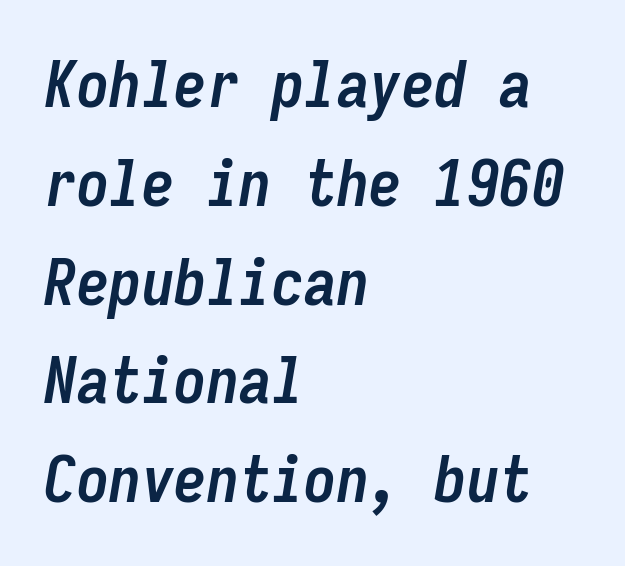
{"italic": "yes", "lean": "right", "slant_degrees": 9, "bold": "yes", "weight": "semibold", "width": "condensed", "stroke_contrast": "low", "x_height": "medium", "monospaced": "yes", "underline": "no", "align": "left", "line_spacing": "normal", "line_spacing_ratio": 1.52, "letter_spacing": "normal", "letter_spacing_em": 0.0, "glyph_px": 65}
